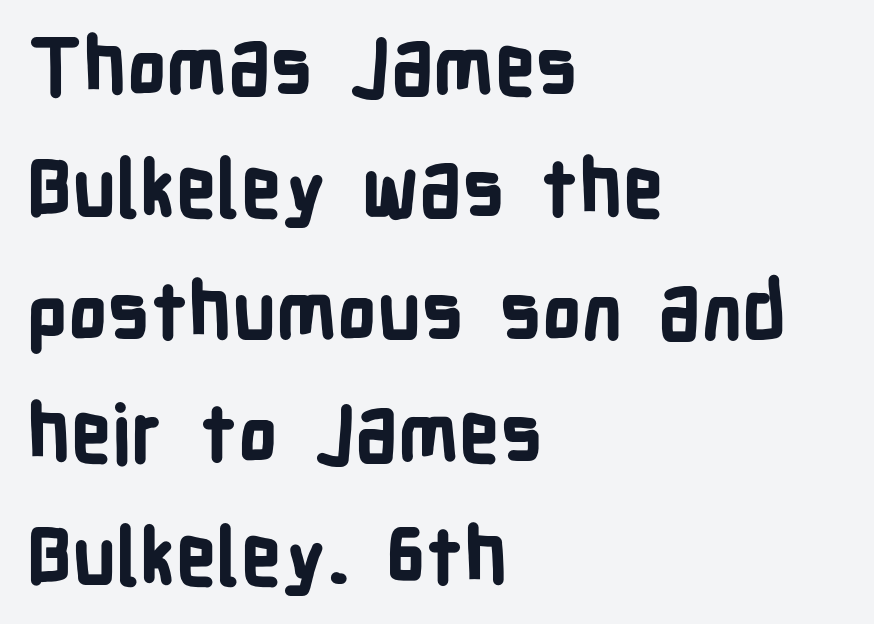
The passage shown is typed in a proportional face where columns would drift. Stroke thickness is high; the sample reads as a true bold. The setting favours the left margin, as ordinary paragraphs usually do. A normal amount of white space separates one row of letters from the next. Is this a sans? Yes — the strokes have no serifs.
